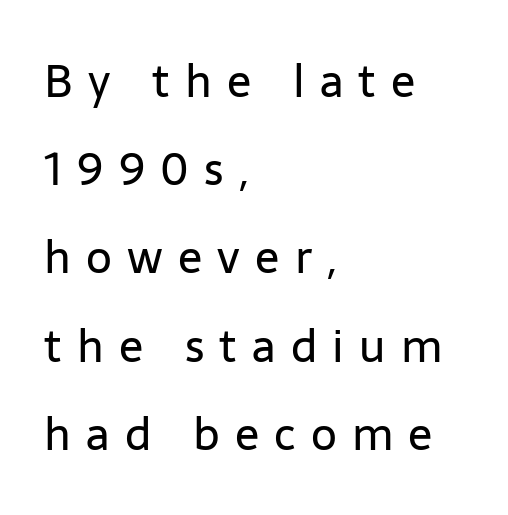
{"serif": "no", "italic": "no", "bold": "no", "weight": "regular", "width": "normal", "stroke_contrast": "low", "x_height": "medium", "monospaced": "no", "underline": "no", "align": "left", "line_spacing": "loose", "line_spacing_ratio": 1.96, "letter_spacing": "wide", "letter_spacing_em": 0.34, "glyph_px": 45}
